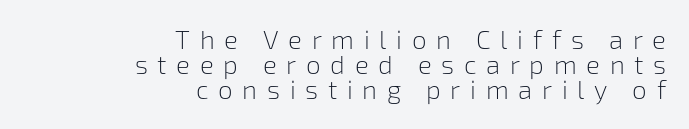
The image shows 26 px text type, upright; set right-aligned, tight line spacing (0.97x), unusually wide letter spacing (+0.37 em), not underlined.
